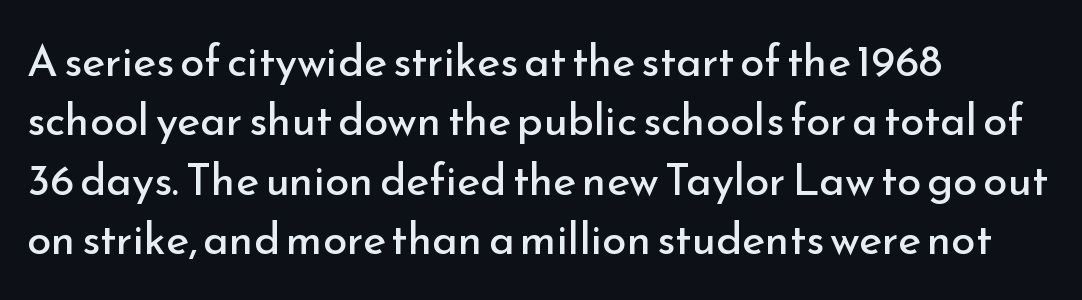
Caption: standard tracking, unaltered. Is this a sans? Yes — the strokes have no serifs. Type without underlining. Tall strokes in this sample are plumb rather than angled.
